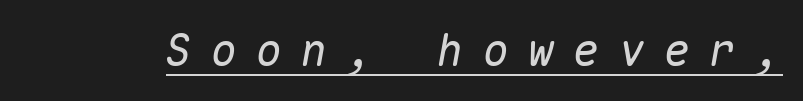
Looks like terminal output: every glyph gets an equal slot. The specimen includes a rule beneath the text block's lines. The axis of the letterforms is tilted away from vertical. Spacing between characters has been opened up far beyond the box default.
